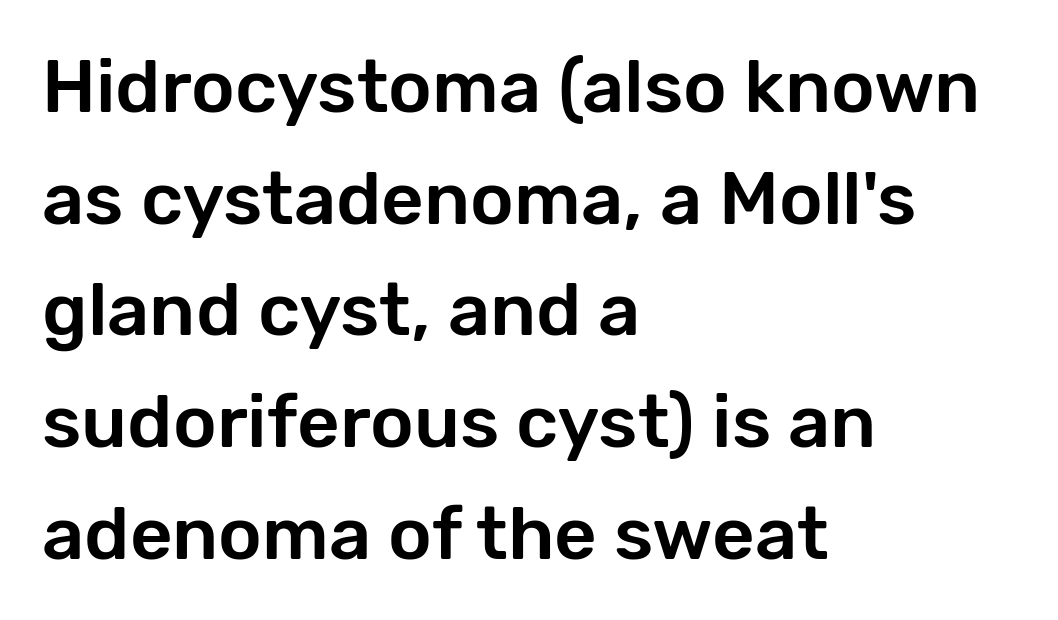
Normally led — the rows are evenly, conventionally spaced. A clean baseline with only descenders dipping below it. The lettering stays uniformly vertical, giving the passage a roman look. A student would call this left alignment; a typographer would say flush left, rag right. This sample has the flowing, uneven cadence of proportional lettering.
